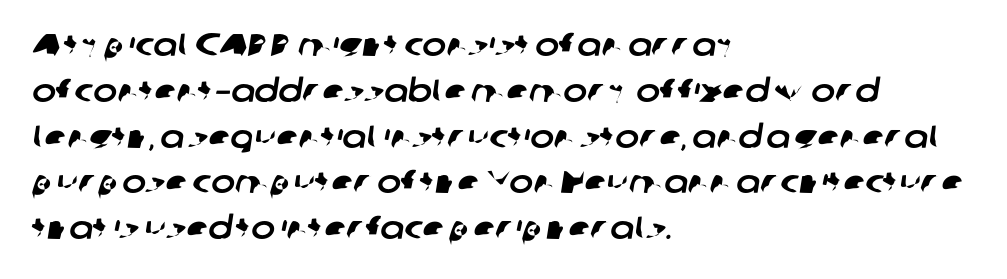
These lines stack with their left ends in a neat column. The gaps between neighbouring characters are ordinary and unremarkable. Summary of vertical rhythm: regular, with standard interline spacing. The rendering uses natural spacing where letterforms have individual widths.
